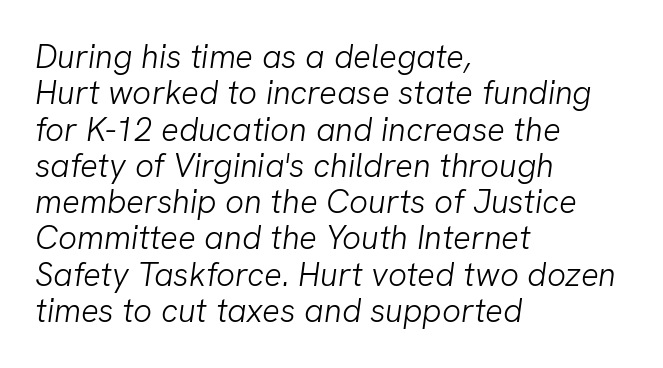
These lines are rendered in a variable-pitch font. Glyph-to-glyph distance matches everyday printed text. The foot of each line stays bare and open. This reads as an unemphasized weight, regular at the heaviest. The rendering anchors every line to the left-hand side. This block would grow much taller if given ordinary leading; it's compressed now.
